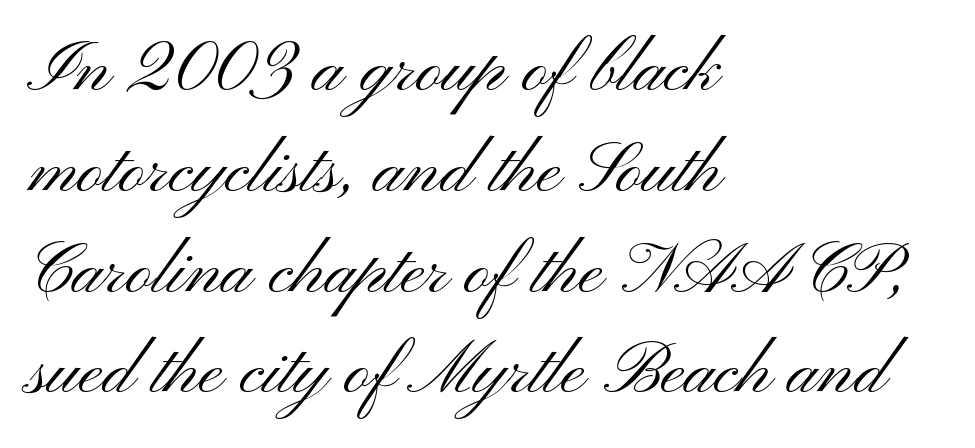
The image shows 72 px light, wide sans-serif type; set left-aligned, normal line spacing (1.4x), normal letter spacing, not underlined; medium stroke contrast and a small x-height.
